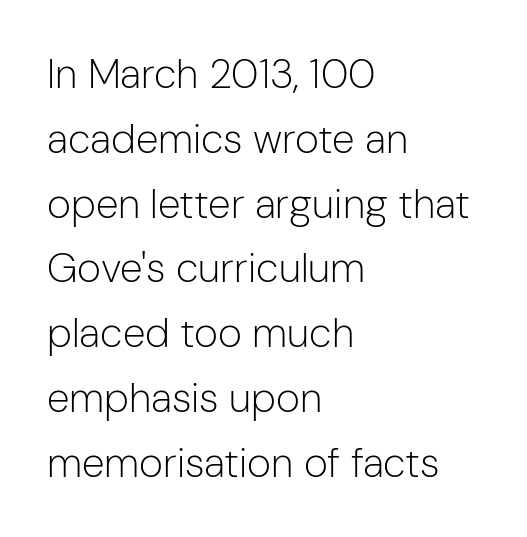
{"serif": "no", "italic": "no", "bold": "no", "weight": "light", "width": "normal", "stroke_contrast": "low", "x_height": "medium", "monospaced": "no", "underline": "no", "align": "left", "line_spacing": "normal", "line_spacing_ratio": 1.58, "letter_spacing": "normal", "letter_spacing_em": 0.0, "glyph_px": 41}
